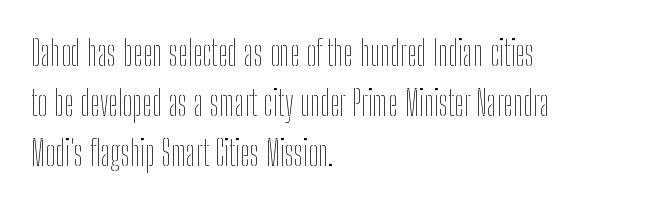
The image shows 35 px thin, condensed type, upright; set left-aligned, normal line spacing (1.43x), normal letter spacing, not underlined; low stroke contrast and a medium x-height.
